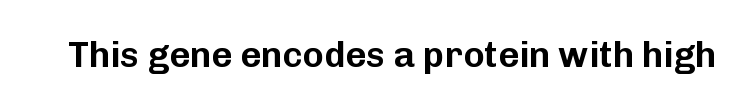
{"serif": "no", "italic": "no", "width": "normal", "stroke_contrast": "low", "x_height": "medium", "monospaced": "no", "underline": "no", "letter_spacing": "normal", "letter_spacing_em": 0.0, "glyph_px": 36}
